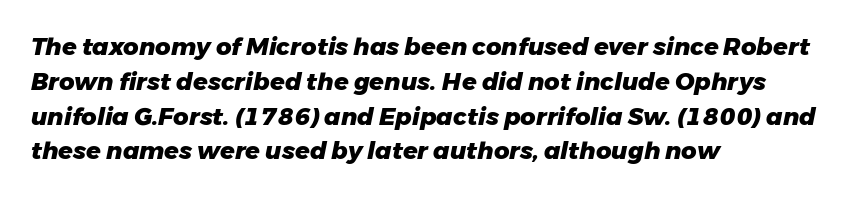
Q: Is the text bold? A: Yes.
Q: Is the text italic (slanted)? A: Yes, it leans right by about 11 degrees.
Q: Is the text underlined? A: No.
Q: How is the paragraph aligned? A: Left-aligned.
Q: Is the spacing between letters normal or unusually wide? A: Normal.
Q: Is the spacing between lines tight, normal or loose? A: Normal.
